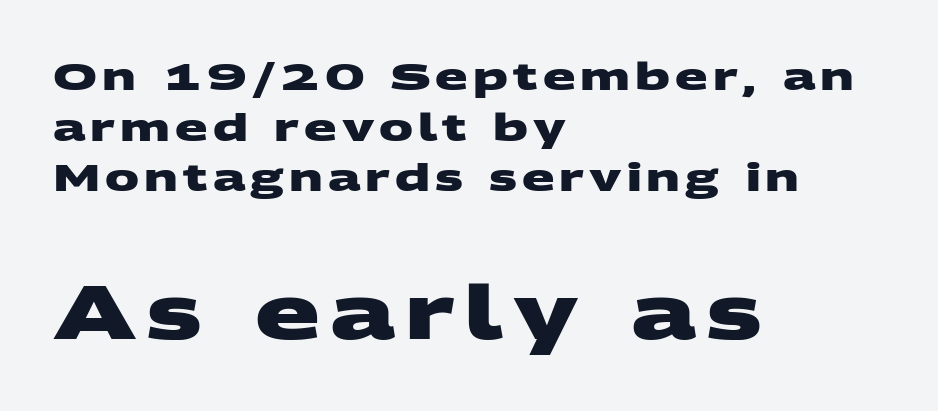
Q: Is the text bold? A: Yes.
Q: Is the typeface a serif or a sans-serif typeface? A: Sans-serif.
Q: Is the text underlined? A: No.
Q: How is the paragraph aligned? A: Left-aligned.
Q: Is the spacing between lines tight, normal or loose? A: Normal.
Q: Which block of text is set in a larger size, the first (top) or the second (bottom)? A: The second (bottom) one.
Q: Width (condensed, normal, or wide)? A: Wide.
Q: Stroke contrast? A: Medium.
Q: x-height? A: Large.
Q: Monospaced? A: No.
